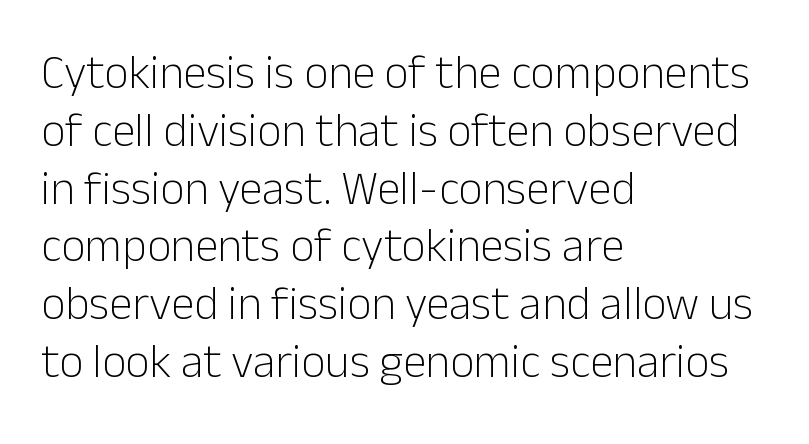
These lines are rendered in a variable-pitch font. Nothing sits at the stroke ends, so this counts as sans-serif. Letter spacing: default. Caption: multi-line text, flush left, ragged right. No heavy texture on the line: the type isn't bold. The specimen reads as upright at a glance.
